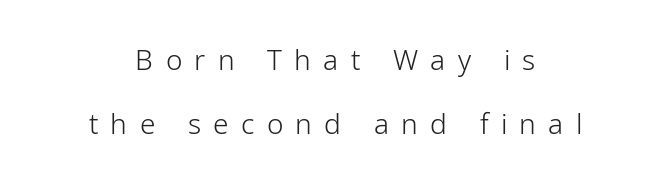
Each letter keeps its own natural width here, so spacing adapts to shape. Stroke mass is kept to a normal reading level or below. Font category for this specimen: sans-serif. Plain, unruled lines of type. Interline gaps are noticeably wide in this sample. Which margin do the lines hug? Neither — every line sits in the middle.
